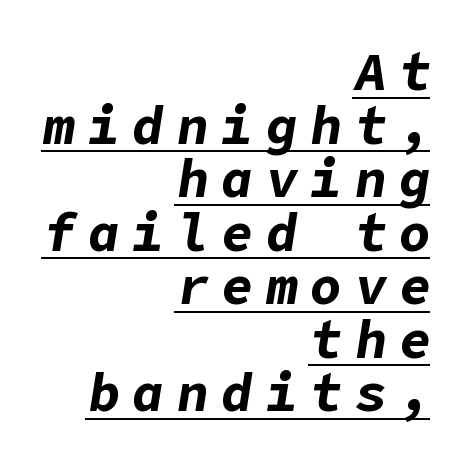
Q: Is the text bold? A: Yes.
Q: Is the text italic (slanted)? A: Yes, it leans right by about 9 degrees.
Q: Is the text underlined? A: Yes.
Q: How is the paragraph aligned? A: Right-aligned.
Q: Is the spacing between letters normal or unusually wide? A: Unusually wide.
Q: Is the spacing between lines tight, normal or loose? A: Tight.
Q: Width (condensed, normal, or wide)? A: Normal.
Q: Stroke contrast? A: Low.
Q: x-height? A: Medium.
